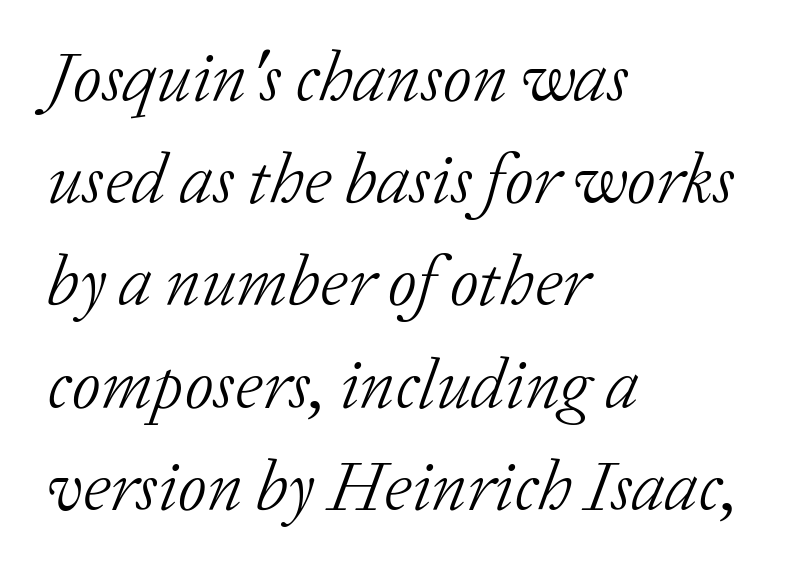
{"serif": "yes", "italic": "yes", "lean": "right", "slant_degrees": 20, "bold": "no", "weight": "light", "width": "normal", "stroke_contrast": "low", "x_height": "medium", "monospaced": "no", "underline": "no", "align": "left", "line_spacing": "normal", "line_spacing_ratio": 1.44, "letter_spacing": "normal", "letter_spacing_em": 0.0, "glyph_px": 71}
